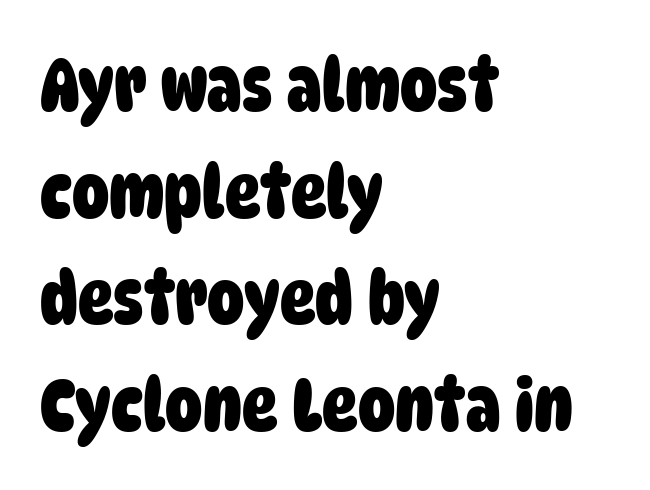
Q: Is the text bold? A: Yes.
Q: Is the typeface a serif or a sans-serif typeface? A: Sans-serif.
Q: Is the text underlined? A: No.
Q: How is the paragraph aligned? A: Left-aligned.
Q: Is the spacing between letters normal or unusually wide? A: Normal.
Q: Is the spacing between lines tight, normal or loose? A: Normal.
Q: Width (condensed, normal, or wide)? A: Condensed.
Q: Stroke contrast? A: Low.
Q: x-height? A: Large.
Q: Monospaced? A: No.
